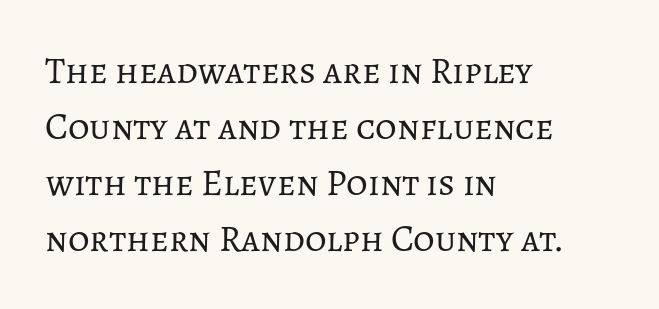
{"italic": "no", "bold": "no", "weight": "regular", "width": "normal", "stroke_contrast": "low", "x_height": "medium", "monospaced": "no", "underline": "no", "align": "left", "line_spacing": "normal", "line_spacing_ratio": 1.51, "letter_spacing": "normal", "letter_spacing_em": 0.0, "glyph_px": 37}
